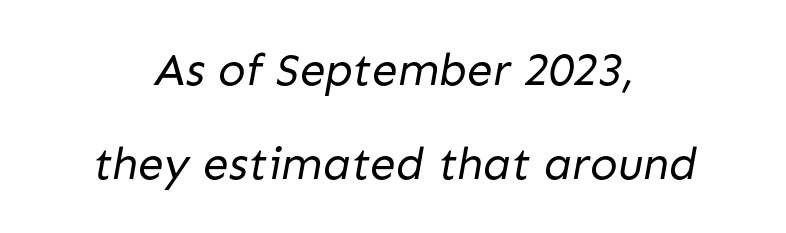
{"serif": "no", "bold": "no", "weight": "regular", "width": "normal", "stroke_contrast": "low", "x_height": "medium", "monospaced": "no", "underline": "no", "align": "center", "line_spacing": "loose", "line_spacing_ratio": 2.04, "letter_spacing": "normal", "letter_spacing_em": 0.0, "glyph_px": 46}
